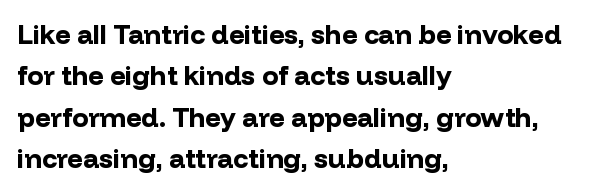
The image shows 27 px bold type, upright; set left-aligned, normal line spacing (1.53x), normal letter spacing, not underlined.
